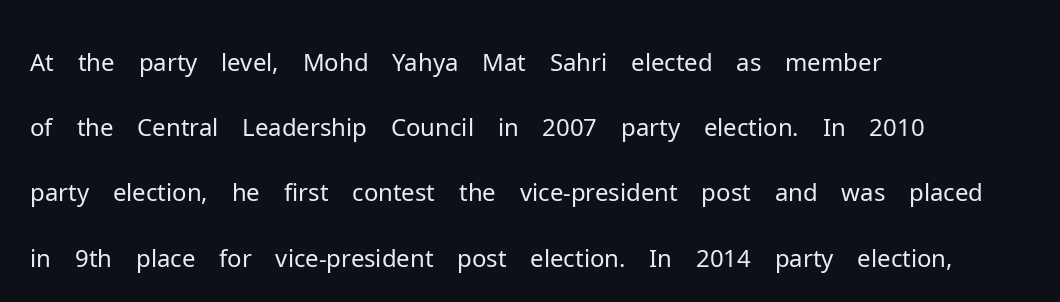
{"serif": "no", "italic": "no", "bold": "no", "weight": "light", "width": "normal", "stroke_contrast": "low", "x_height": "medium", "monospaced": "no", "underline": "no", "align": "left", "line_spacing": "normal", "line_spacing_ratio": 1.33, "letter_spacing": "normal", "letter_spacing_em": 0.0, "glyph_px": 49}
